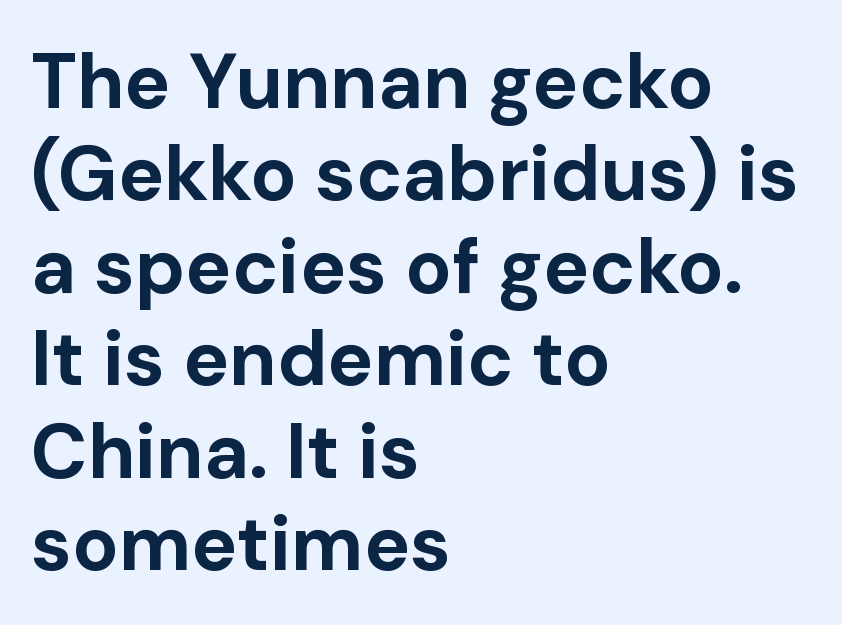
The lettering stays uniformly vertical, giving the passage a roman look. A typesetter would label this face a sans. The rag falls on the right side of this text block. Think of a printed novel: that variable character pitch is what you see here. Compared with an ordinary text face, these strokes are far heavier — a full bold.
